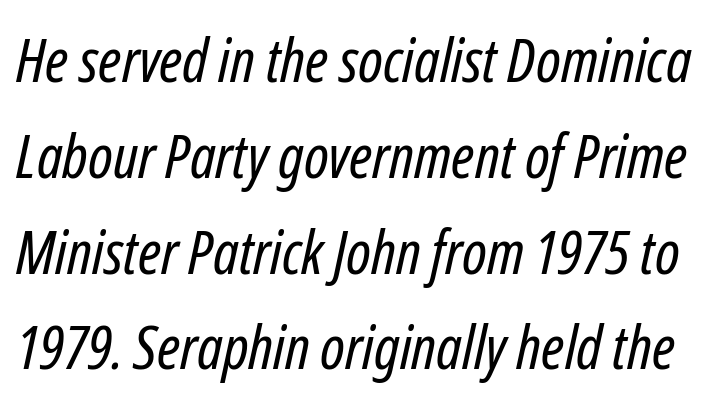
The image shows 61 px regular-weight, condensed type, italic (leaning right); set normal line spacing (1.57x), normal letter spacing, not underlined; low stroke contrast and a medium x-height.
